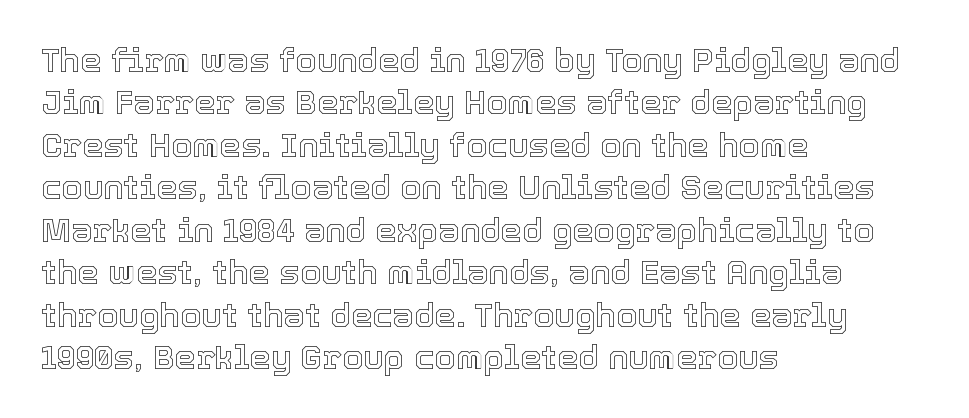
{"italic": "no", "width": "normal", "x_height": "medium", "monospaced": "no", "underline": "no", "align": "left", "line_spacing": "normal", "line_spacing_ratio": 1.25, "letter_spacing": "normal", "letter_spacing_em": 0.0, "glyph_px": 34}
